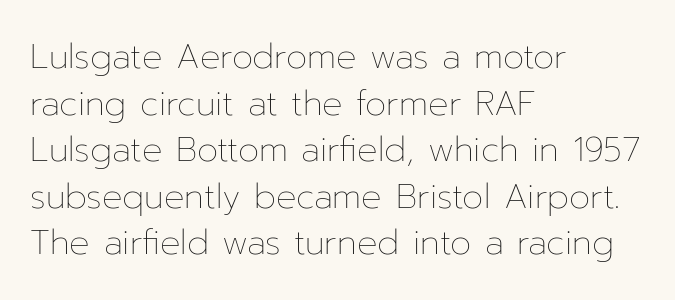
The image shows 34 px thin type, upright; set left-aligned, normal line spacing (1.37x), normal letter spacing, not underlined; low stroke contrast and a medium x-height.
